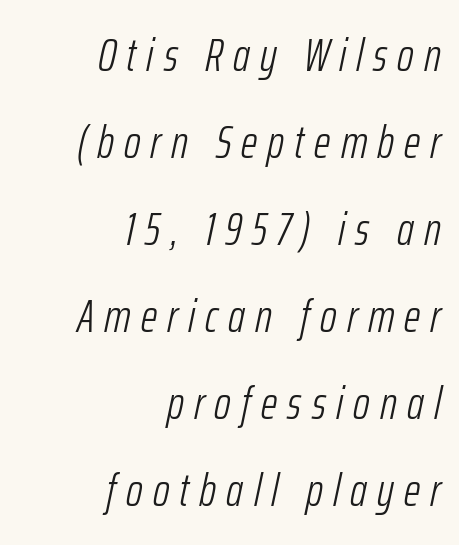
{"italic": "yes", "lean": "right", "slant_degrees": 12, "bold": "no", "weight": "light", "width": "condensed", "stroke_contrast": "low", "x_height": "medium", "monospaced": "no", "underline": "no", "align": "right", "line_spacing_ratio": 1.89, "letter_spacing": "wide", "letter_spacing_em": 0.22, "glyph_px": 46}
